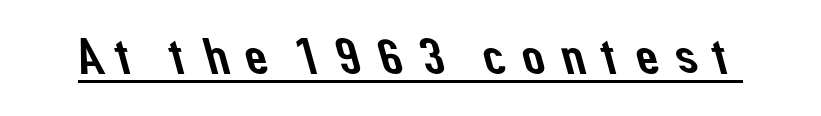
The face used here appears with an underline applied. The face used here is proportionally spaced, like ordinary book or web type. Each letter's strokes conclude bluntly, with no projecting serifs. Characters follow at a spacing far wider than the type designer built in.
